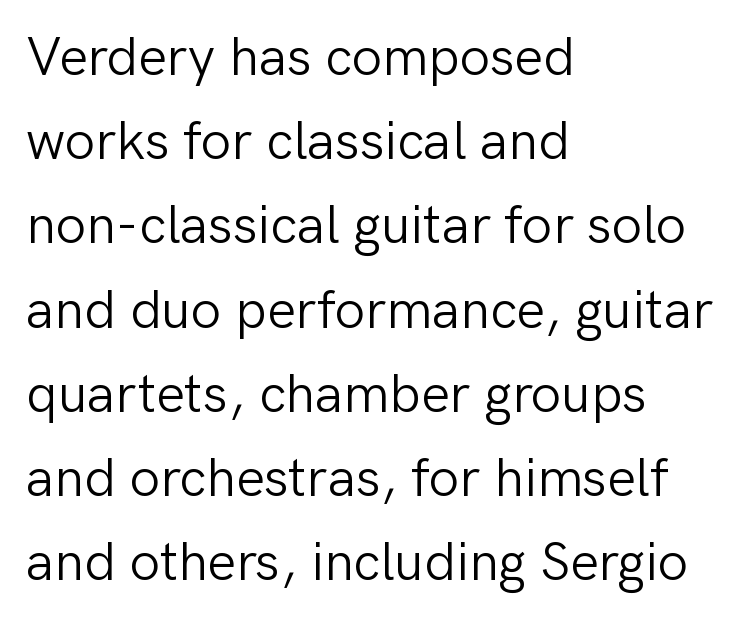
The image shows 54 px light sans-serif type, upright; set left-aligned, normal line spacing (1.56x), normal letter spacing, not underlined; low stroke contrast and a medium x-height.
